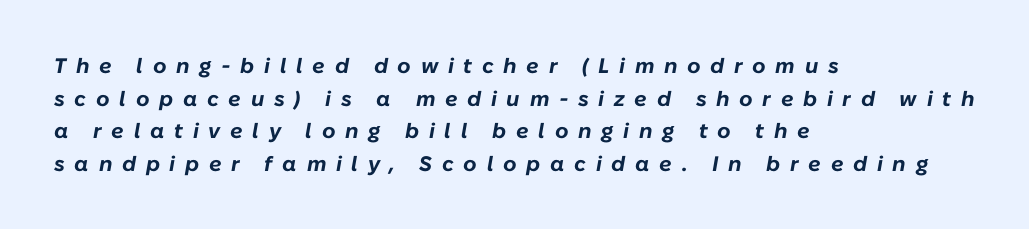
The image shows 21 px bold type, italic (leaning right); set left-aligned, normal line spacing (1.55x), unusually wide letter spacing (+0.46 em), not underlined.
